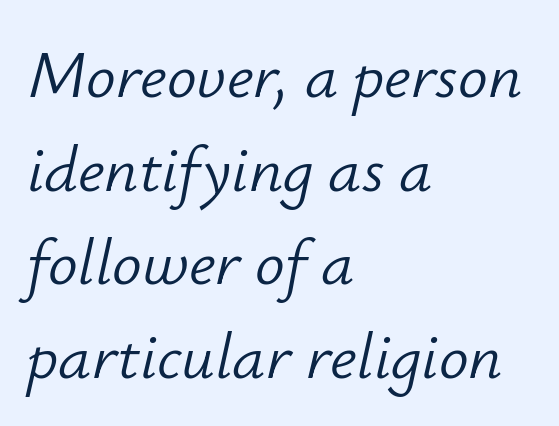
{"italic": "yes", "lean": "right", "slant_degrees": 12, "bold": "no", "weight": "light", "width": "normal", "stroke_contrast": "low", "x_height": "small", "monospaced": "no", "underline": "no", "align": "left", "line_spacing": "normal", "line_spacing_ratio": 1.42, "letter_spacing": "normal", "letter_spacing_em": 0.0, "glyph_px": 66}
